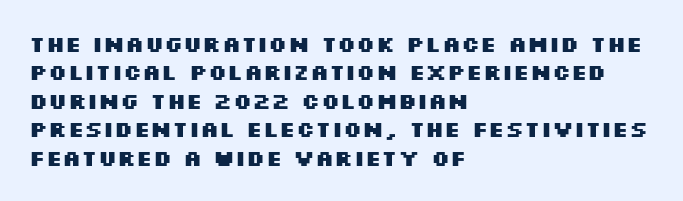
This is the regular roman posture of the typeface. The lines in this sample share a left origin and differ only in where they stop. Standard letterfit; no display-style spreading of the glyphs. Heavy-handed strokes throughout: this text is bold. The space directly below the letters is spotless.
